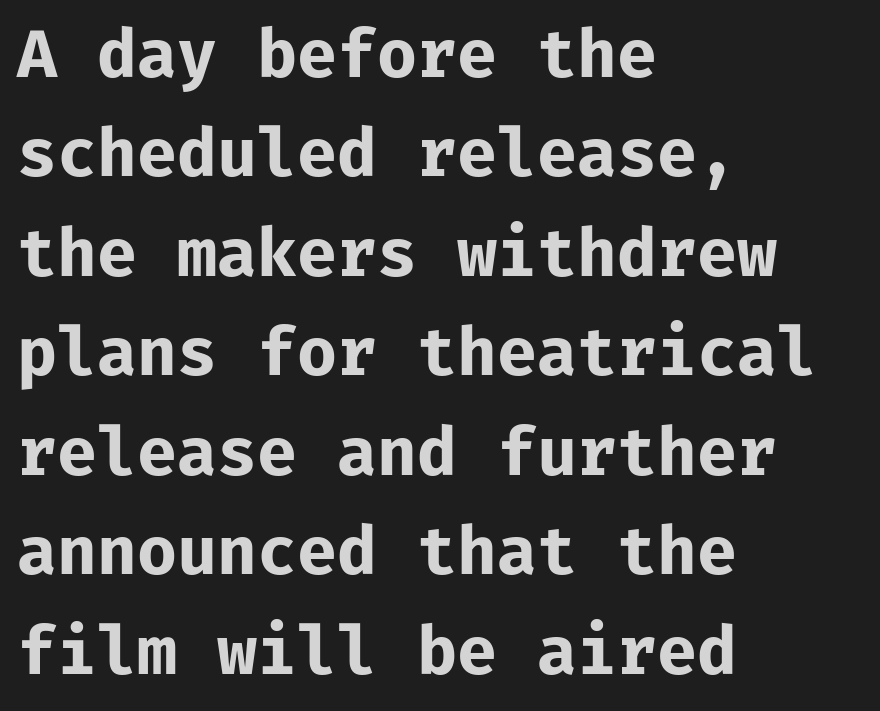
{"serif": "no", "italic": "no", "bold": "yes", "weight": "bold", "width": "normal", "stroke_contrast": "low", "x_height": "medium", "underline": "no", "align": "left", "line_spacing": "normal", "line_spacing_ratio": 1.53, "letter_spacing": "normal", "letter_spacing_em": 0.0, "glyph_px": 65}
